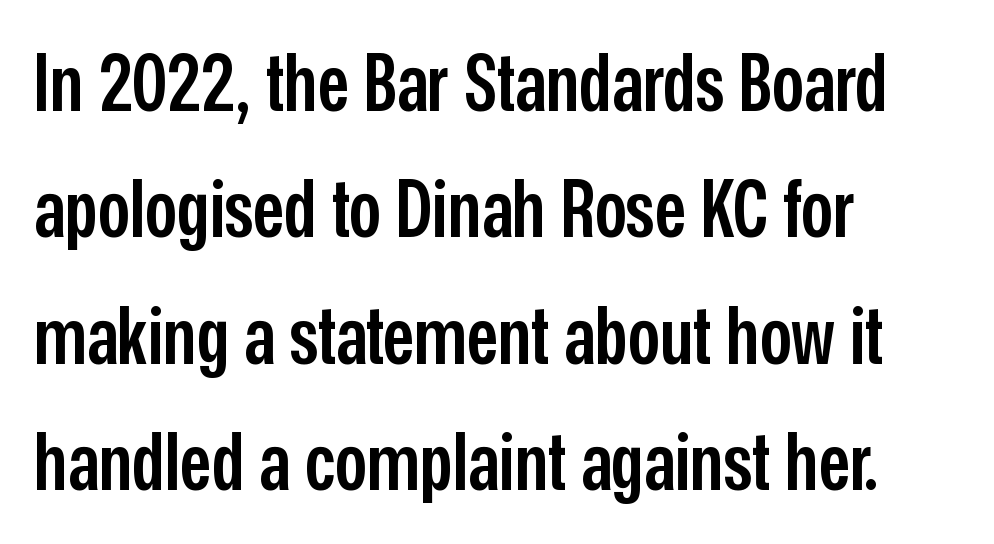
The image shows 79 px semibold, condensed sans-serif type, upright; set left-aligned, normal line spacing (1.6x), normal letter spacing, not underlined; low stroke contrast and a medium x-height.
